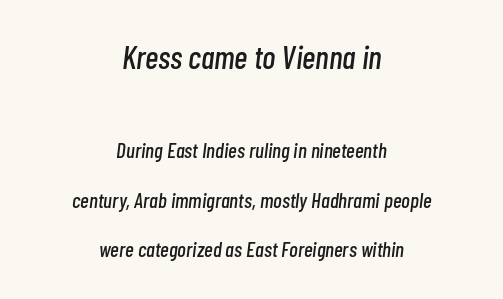
{"italic": "yes", "lean": "right", "slant_degrees": 7, "width": "condensed", "stroke_contrast": "low", "x_height": "medium", "monospaced": "no", "underline": "no", "align": "center", "line_spacing": "loose", "line_spacing_ratio": 2.34, "letter_spacing": "normal", "letter_spacing_em": 0.0, "larger_block": "first", "size_ratio": 1.52, "glyph_px": 32}
